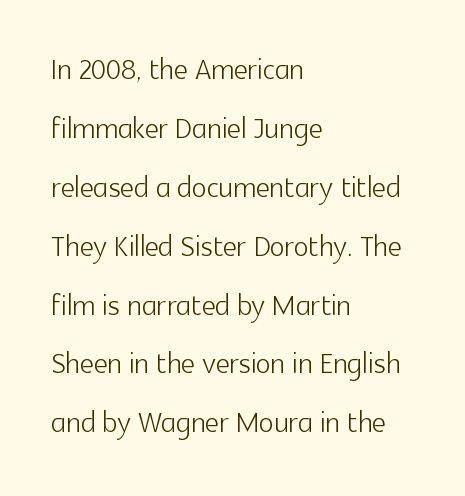
Q: Is the text bold? A: No.
Q: Is the text italic (slanted)? A: No, it is upright.
Q: Is the typeface a serif or a sans-serif typeface? A: Sans-serif.
Q: Is the text underlined? A: No.
Q: How is the paragraph aligned? A: Left-aligned.
Q: Is the spacing between letters normal or unusually wide? A: Normal.
Q: Is the spacing between lines tight, normal or loose? A: Normal.
Q: Width (condensed, normal, or wide)? A: Normal.
Q: x-height? A: Medium.
Q: Monospaced? A: No.
